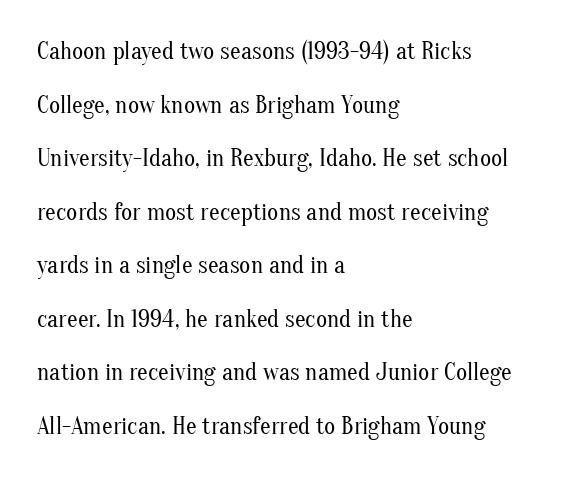
Horizontal alignment here is leftward, the default for most running prose. The passage shown is not underscored anywhere. The lettering holds an erect, upright posture throughout. The cut favours lightness, reaching ordinary text weight at its darkest. Leading: increased.
